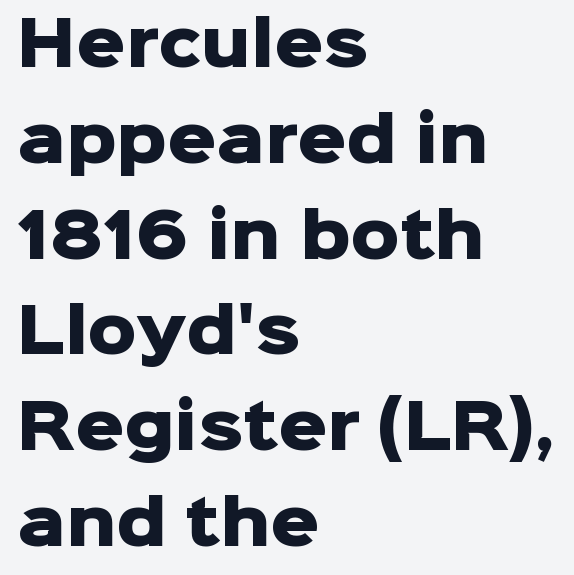
Does the copy run flush right? No — it runs flush left. Any mark beneath the type? The region is blank. Honestly, the row spacing looks completely unremarkable. Heavy, bold letterforms. To sum up the face: it is a sans, with no serifs.
